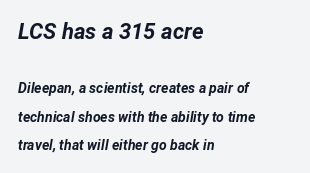
Q: Is the text bold? A: Yes.
Q: Is the text italic (slanted)? A: Yes, it leans right by about 12 degrees.
Q: Is the text underlined? A: No.
Q: How is the paragraph aligned? A: Left-aligned.
Q: Is the spacing between letters normal or unusually wide? A: Normal.
Q: Is the spacing between lines tight, normal or loose? A: Loose.
Q: Which block of text is set in a larger size, the first (top) or the second (bottom)? A: The first (top) one.
